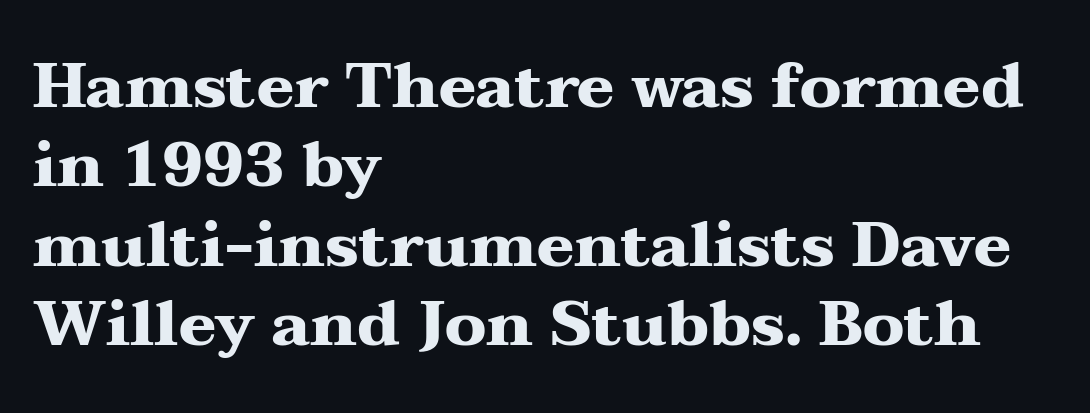
The image shows 63 px heavy, wide serif type, upright; set left-aligned, normal line spacing (1.26x), normal letter spacing, not underlined; medium stroke contrast and a medium x-height.
